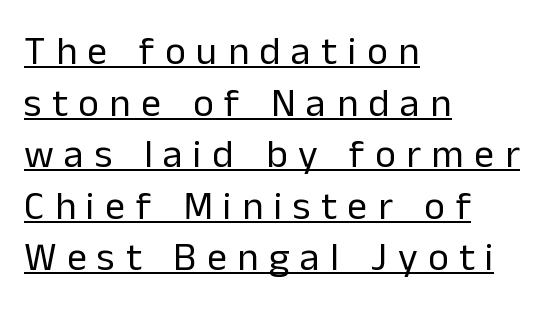
Compared with a typical body face, this is equally light or lighter still. Students, note that the glyphs here are deliberately spaced far apart. In CSS terms this would be text-align: left. Each letter keeps its own natural width here, so spacing adapts to shape.
